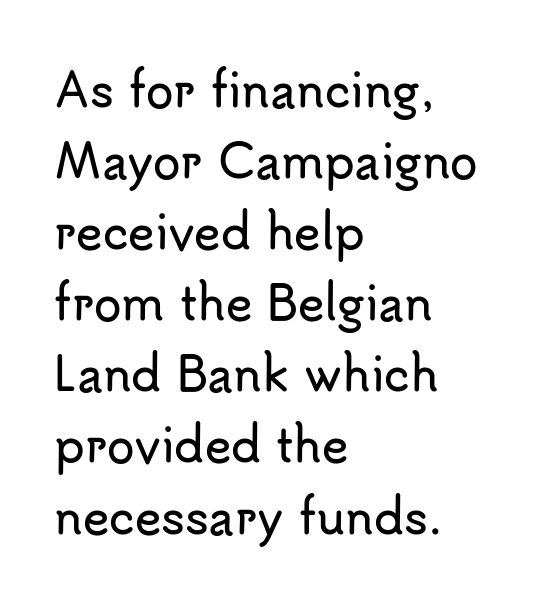
Unmarked baselines from the first word to the last. Are there feet on the stems? There aren't — it's a sans. Does extra space separate the letters? No, they use regular spacing. Layout note: lines flush left.
